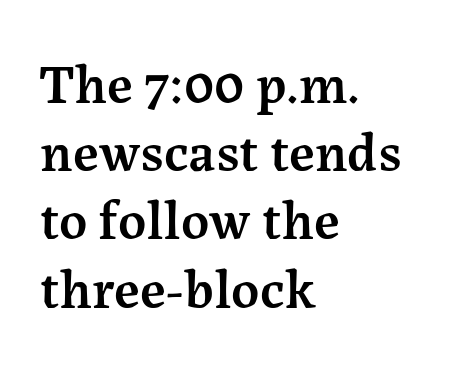
Q: Is the text bold? A: Semi-bold.
Q: Is the text italic (slanted)? A: No, it is upright.
Q: Is the typeface a serif or a sans-serif typeface? A: Serif.
Q: Is the text underlined? A: No.
Q: How is the paragraph aligned? A: Left-aligned.
Q: Is the spacing between letters normal or unusually wide? A: Normal.
Q: Width (condensed, normal, or wide)? A: Normal.
Q: Stroke contrast? A: Medium.
Q: x-height? A: Medium.
Q: Monospaced? A: No.
